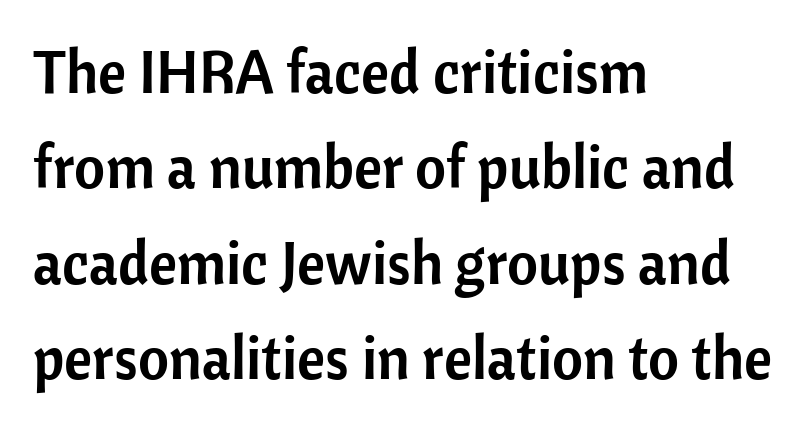
{"serif": "no", "italic": "no", "width": "normal", "stroke_contrast": "low", "x_height": "medium", "monospaced": "no", "underline": "no", "align": "left", "line_spacing": "normal", "line_spacing_ratio": 1.59, "letter_spacing": "normal", "letter_spacing_em": 0.0, "glyph_px": 60}
